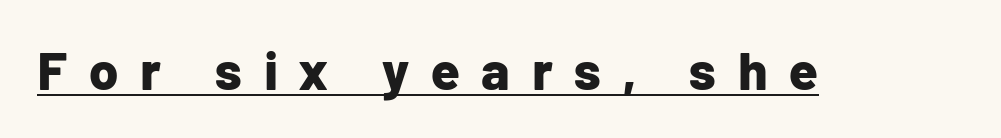
Q: Is the text bold? A: Yes.
Q: Is the text italic (slanted)? A: No, it is upright.
Q: Is the typeface a serif or a sans-serif typeface? A: Sans-serif.
Q: Is the text underlined? A: Yes.
Q: Is the spacing between letters normal or unusually wide? A: Unusually wide.
Q: Width (condensed, normal, or wide)? A: Normal.
Q: Stroke contrast? A: Low.
Q: x-height? A: Medium.
Q: Monospaced? A: No.
